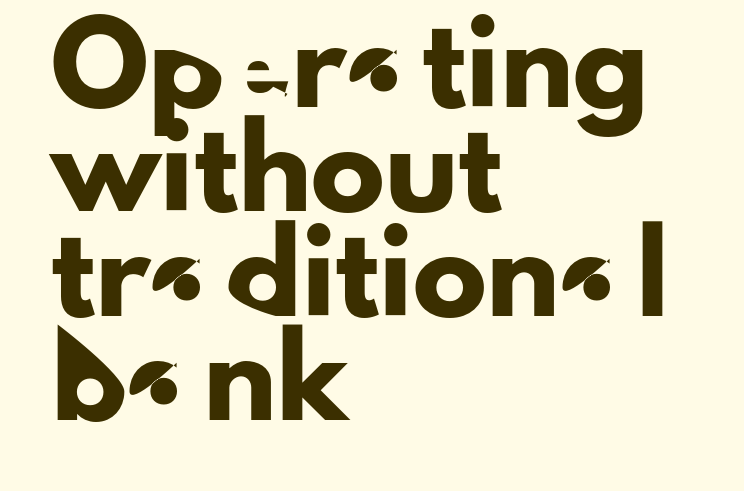
Q: Is the text italic (slanted)? A: No, it is upright.
Q: Is the typeface a serif or a sans-serif typeface? A: Sans-serif.
Q: Is the text underlined? A: No.
Q: How is the paragraph aligned? A: Left-aligned.
Q: Is the spacing between letters normal or unusually wide? A: Normal.
Q: Is the spacing between lines tight, normal or loose? A: Normal.
Q: Width (condensed, normal, or wide)? A: Normal.
Q: Stroke contrast? A: Low.
Q: x-height? A: Small.
Q: Monospaced? A: No.
